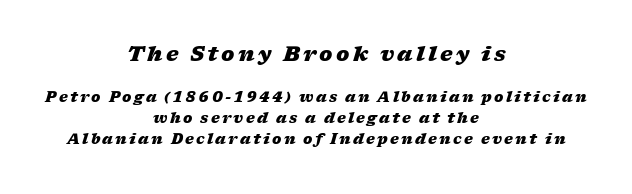
The image shows 20 px bold type, italic (leaning right); set centered, normal line spacing (1.51x), not underlined; the first (top) block is 1.43x larger.
